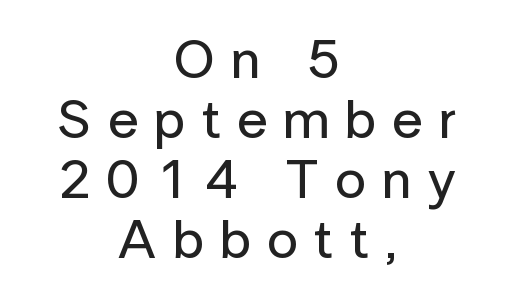
{"serif": "no", "italic": "no", "width": "normal", "stroke_contrast": "low", "x_height": "medium", "monospaced": "no", "underline": "no", "align": "center", "line_spacing": "tight", "line_spacing_ratio": 1.09, "letter_spacing": "wide", "letter_spacing_em": 0.29, "glyph_px": 55}
